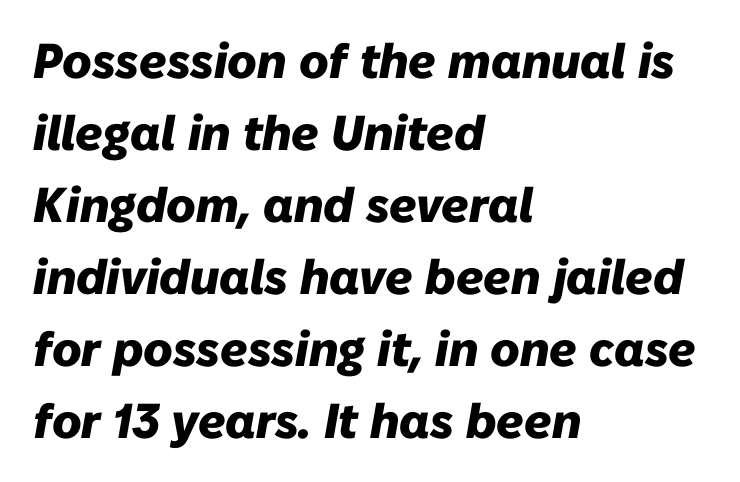
The image shows 49 px heavy type, italic (leaning right); set left-aligned, normal line spacing (1.47x), normal letter spacing, not underlined; low stroke contrast and a medium x-height.
